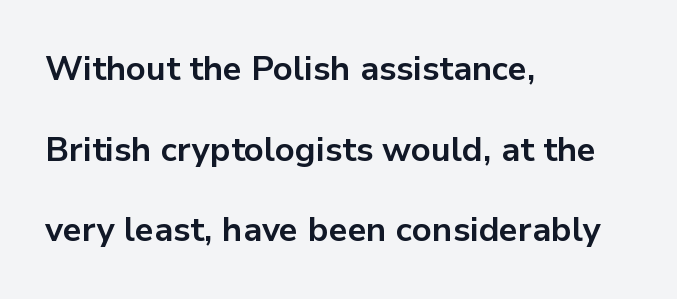
The image shows 34 px bold sans-serif type, upright; set left-aligned, loose line spacing (2.37x), normal letter spacing, not underlined; low stroke contrast and a medium x-height.
